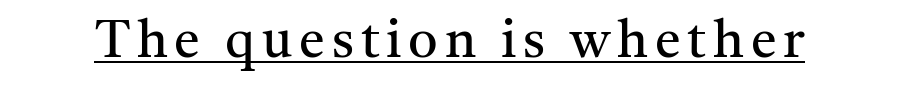
{"serif": "yes", "italic": "no", "bold": "no", "weight": "regular", "width": "normal", "stroke_contrast": "medium", "x_height": "medium", "monospaced": "no", "underline": "yes", "glyph_px": 52}
